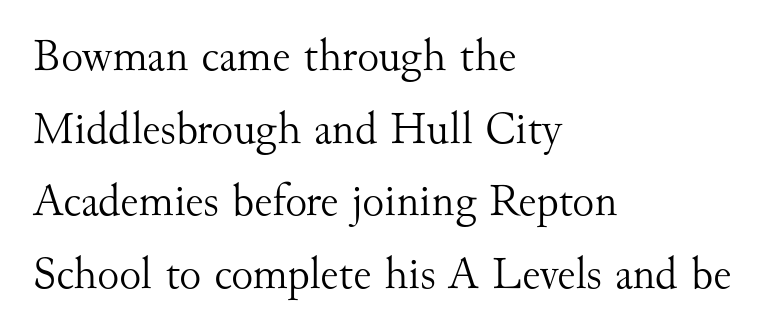
The rendering uses natural spacing where letterforms have individual widths. The specimen reads as upright at a glance. Notice how the passage keeps a crisp vertical edge on the left only. Unlike a clean sans, this face finishes its strokes with serifs. The baseline area is clear. Normally led — the rows are evenly, conventionally spaced.
